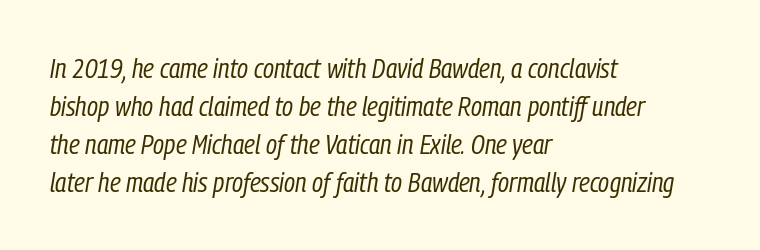
{"italic": "yes", "lean": "right", "slant_degrees": 9, "bold": "no", "weight": "regular", "width": "condensed", "stroke_contrast": "low", "x_height": "medium", "monospaced": "no", "underline": "no", "align": "left", "line_spacing": "normal", "line_spacing_ratio": 1.36, "letter_spacing": "normal", "letter_spacing_em": 0.0, "glyph_px": 28}
